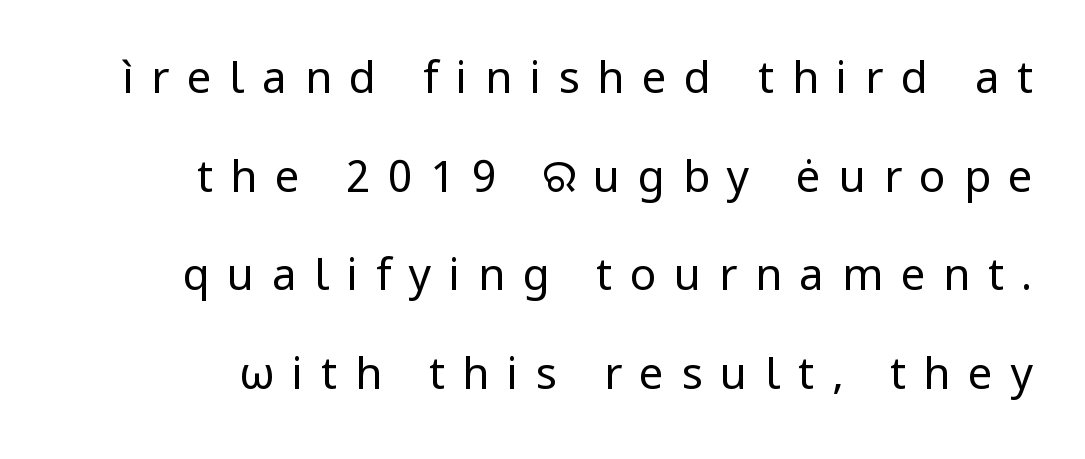
{"serif": "no", "italic": "no", "bold": "no", "weight": "regular", "width": "normal", "stroke_contrast": "low", "x_height": "medium", "monospaced": "no", "underline": "no", "line_spacing": "loose", "line_spacing_ratio": 2.24, "letter_spacing": "wide", "letter_spacing_em": 0.4, "glyph_px": 44}
